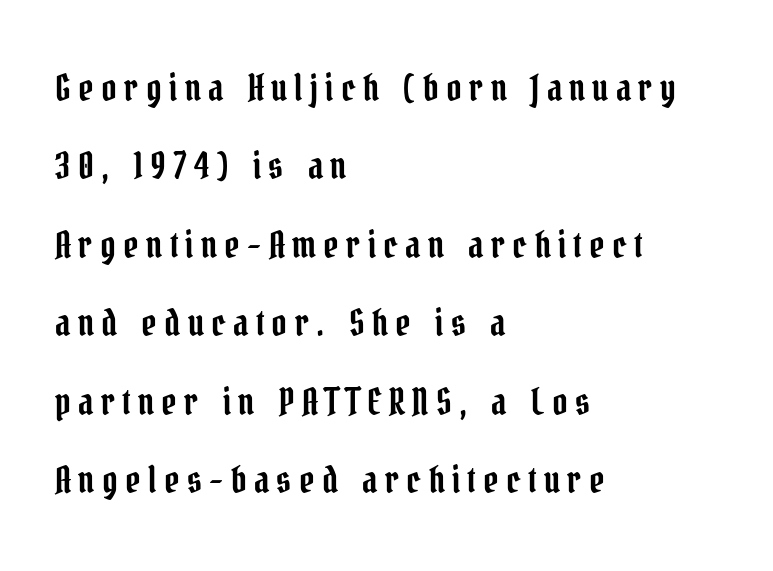
The image shows 37 px condensed serif type, upright; set left-aligned, loose line spacing (2.12x), unusually wide letter spacing (+0.2 em), not underlined; low stroke contrast and a medium x-height.
